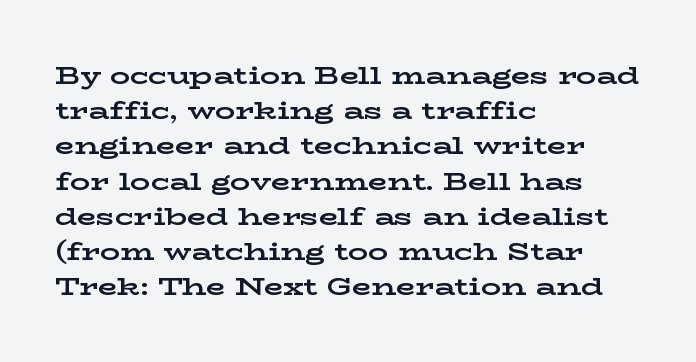
{"italic": "no", "bold": "yes", "underline": "no", "align": "left", "line_spacing": "normal", "line_spacing_ratio": 1.41, "letter_spacing": "normal", "letter_spacing_em": 0.0, "glyph_px": 25}
